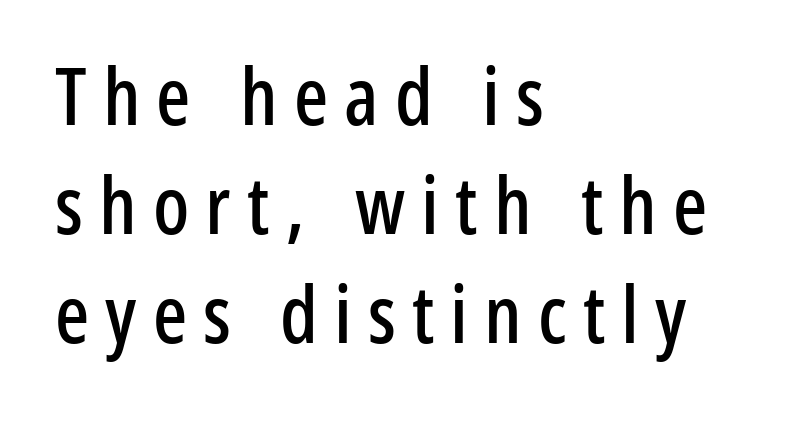
The image shows 80 px condensed sans-serif type, upright; set left-aligned, normal line spacing (1.36x), unusually wide letter spacing (+0.2 em), not underlined; low stroke contrast and a medium x-height.
